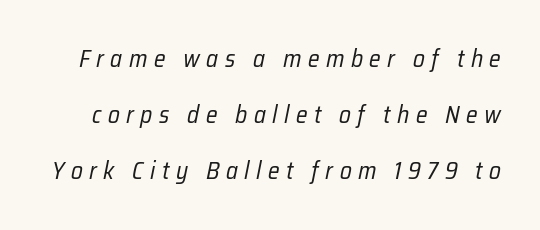
{"italic": "yes", "lean": "right", "slant_degrees": 12, "bold": "no", "underline": "no", "line_spacing": "loose", "line_spacing_ratio": 2.34, "letter_spacing": "wide", "letter_spacing_em": 0.27, "glyph_px": 24}
